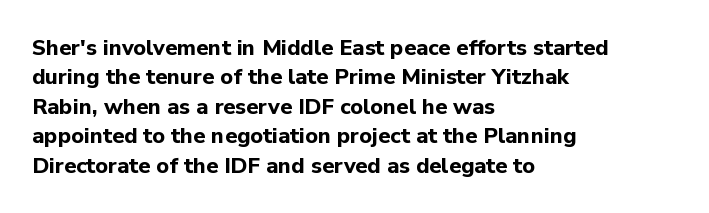
The vertical gap from one line to the next is medium. The rendering uses a bold face; every stroke is thick and dark. When letters stand straight like this, we call the style roman or upright. A typesetter would call this zero additional tracking.
